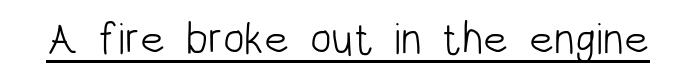
Q: Is the text bold? A: No.
Q: Is the text italic (slanted)? A: No, it is upright.
Q: Is the typeface a serif or a sans-serif typeface? A: Sans-serif.
Q: Is the text underlined? A: Yes.
Q: Is the spacing between letters normal or unusually wide? A: Normal.
Q: Width (condensed, normal, or wide)? A: Condensed.
Q: Stroke contrast? A: Low.
Q: x-height? A: Large.
Q: Monospaced? A: No.
